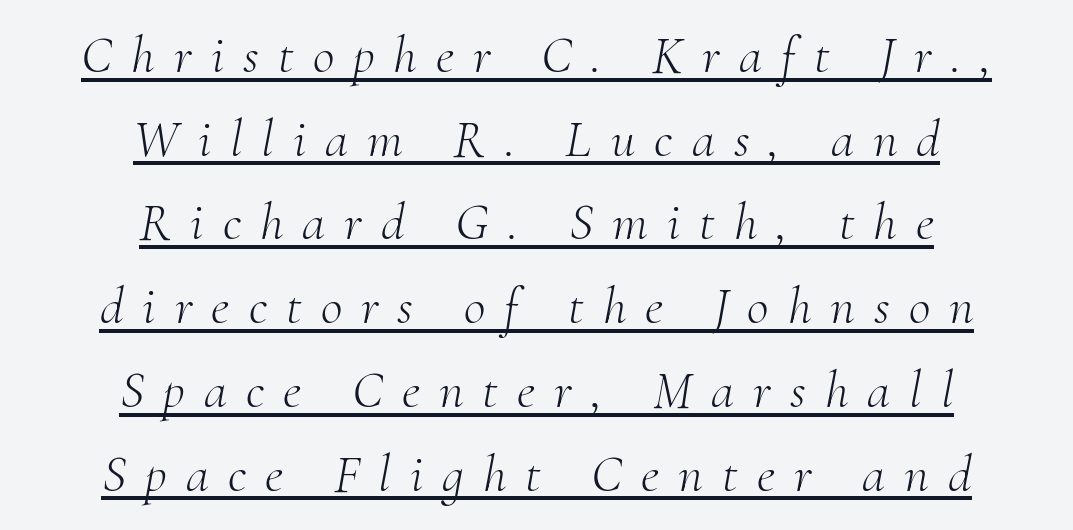
{"serif": "yes", "italic": "yes", "lean": "right", "slant_degrees": 10, "bold": "no", "weight": "light", "width": "normal", "stroke_contrast": "medium", "x_height": "small", "monospaced": "no", "underline": "yes", "align": "center", "line_spacing": "normal", "line_spacing_ratio": 1.58, "letter_spacing": "wide", "letter_spacing_em": 0.36, "glyph_px": 53}
